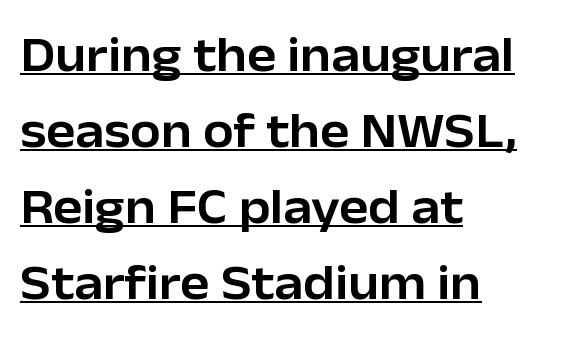
The image shows 49 px sans-serif type, upright; set left-aligned, normal line spacing (1.55x), normal letter spacing, underlined; low stroke contrast and a medium x-height.
